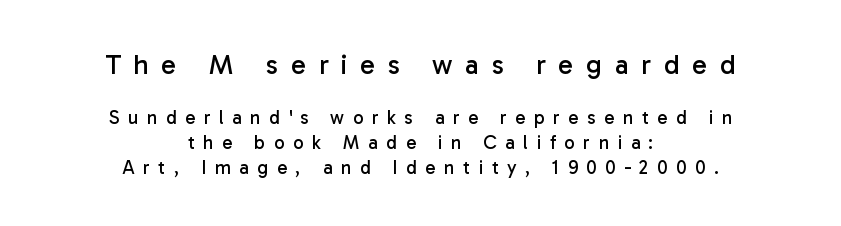
{"serif": "no", "italic": "no", "bold": "no", "weight": "regular", "width": "normal", "stroke_contrast": "low", "x_height": "medium", "monospaced": "no", "underline": "no", "align": "center", "line_spacing": "normal", "line_spacing_ratio": 1.31, "letter_spacing": "wide", "letter_spacing_em": 0.45, "larger_block": "first", "size_ratio": 1.47, "glyph_px": 28}
